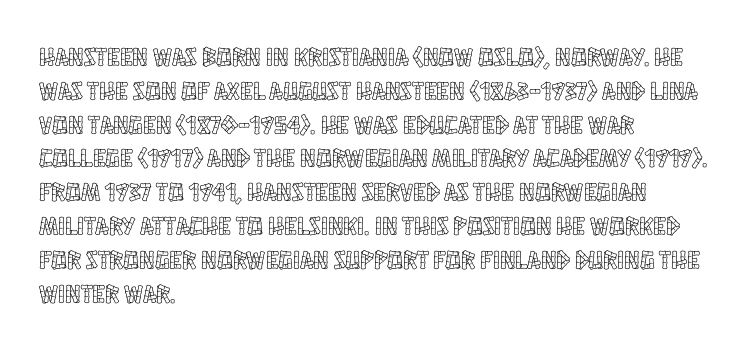
Q: Is the text italic (slanted)? A: No, it is upright.
Q: Is the text underlined? A: No.
Q: How is the paragraph aligned? A: Left-aligned.
Q: Is the spacing between letters normal or unusually wide? A: Normal.
Q: Is the spacing between lines tight, normal or loose? A: Normal.
